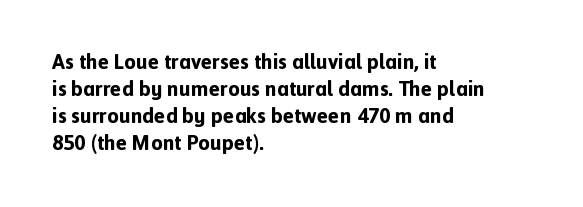
Which margin do the lines hug? The left one — the right edge is uneven. The foot of each line stays bare and open. Strokes here are thick enough to call this a true bold. Does the lettering tilt? It doesn't — this is upright. You could call the tracking neutral — neither tight nor loose. Interline gaps are of average width in this sample.
